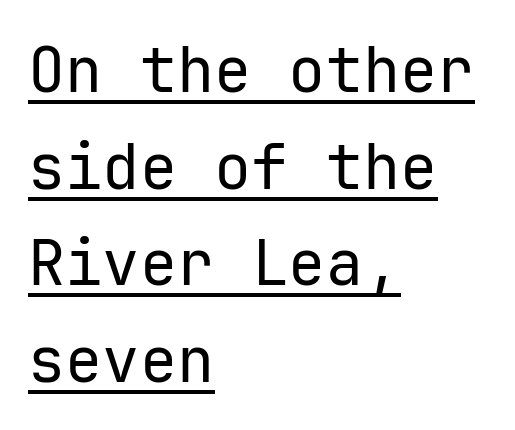
{"serif": "no", "italic": "no", "bold": "no", "weight": "regular", "width": "normal", "stroke_contrast": "low", "x_height": "medium", "underline": "yes", "align": "left", "line_spacing": "normal", "line_spacing_ratio": 1.56, "letter_spacing": "normal", "letter_spacing_em": 0.0, "glyph_px": 62}
